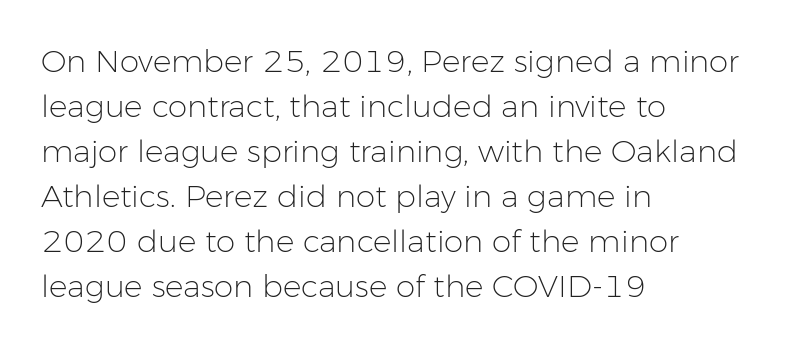
Spacing verdict: proportional, widths tailored to each character. Stroke mass is kept to a normal reading level or below. A typesetter would call this zero additional tracking. Students, observe: this is what conventionally led text looks like.
